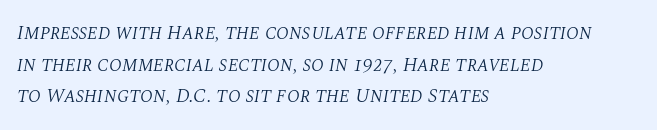
Q: Is the text bold? A: No.
Q: Is the text italic (slanted)? A: Yes, it leans right by about 10 degrees.
Q: Is the text underlined? A: No.
Q: How is the paragraph aligned? A: Left-aligned.
Q: Is the spacing between letters normal or unusually wide? A: Normal.
Q: Is the spacing between lines tight, normal or loose? A: Normal.
